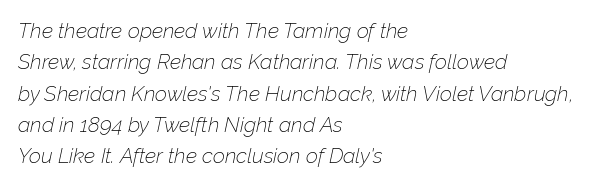
{"italic": "yes", "lean": "right", "slant_degrees": 12, "bold": "no", "underline": "no", "align": "left", "line_spacing": "normal", "line_spacing_ratio": 1.49, "letter_spacing": "normal", "letter_spacing_em": 0.0, "glyph_px": 21}
